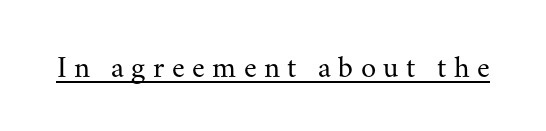
Classification — serif. A typesetter would call this proportional, since set widths differ per character. No italicization has been applied; the sample stays upright. Look at the tracking — it's clearly loosened, letters drifting apart.
